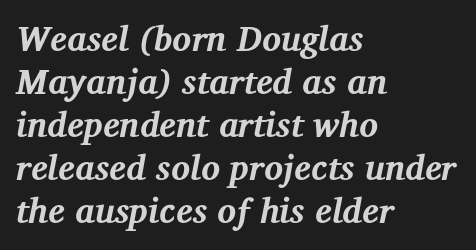
{"serif": "yes", "italic": "yes", "lean": "right", "slant_degrees": 12, "bold": "yes", "weight": "bold", "width": "normal", "stroke_contrast": "medium", "x_height": "medium", "monospaced": "no", "underline": "no", "align": "left", "line_spacing_ratio": 1.23, "letter_spacing": "normal", "letter_spacing_em": 0.0, "glyph_px": 35}
